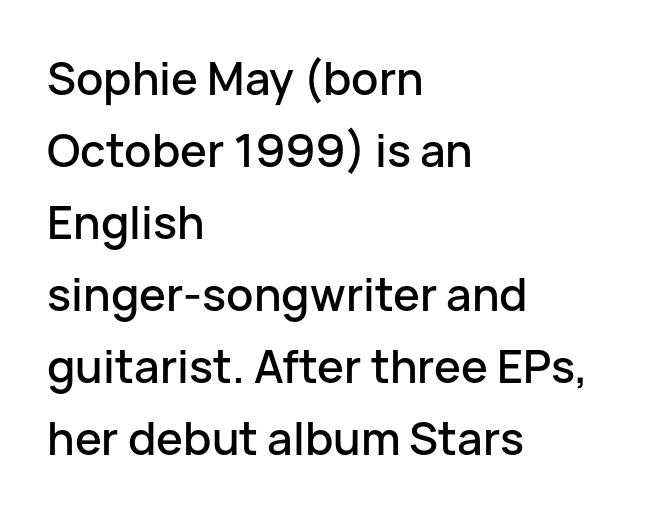
Every stem runs plumb, perpendicular to the baseline. Clear beneath every line of the passage. Regarding serifs, this sample does without them. Notice how descenders clear the ascenders below comfortably — that's standard leading. In CSS terms this would be text-align: left. Tracking value appears to be zero — textbook default spacing.
